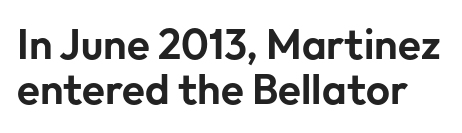
Q: Is the text italic (slanted)? A: No, it is upright.
Q: Is the typeface a serif or a sans-serif typeface? A: Sans-serif.
Q: Is the text underlined? A: No.
Q: Is the spacing between letters normal or unusually wide? A: Normal.
Q: Is the spacing between lines tight, normal or loose? A: Tight.
Q: Width (condensed, normal, or wide)? A: Normal.
Q: Stroke contrast? A: Low.
Q: x-height? A: Medium.
Q: Monospaced? A: No.
